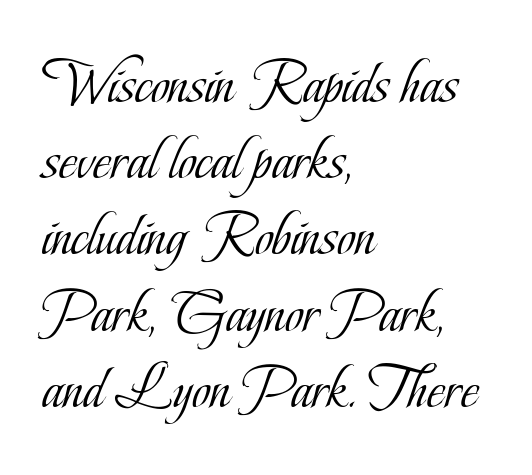
{"serif": "yes", "bold": "no", "weight": "light", "width": "condensed", "stroke_contrast": "low", "x_height": "small", "monospaced": "no", "underline": "no", "align": "left", "line_spacing_ratio": 1.21, "letter_spacing": "normal", "letter_spacing_em": 0.0, "glyph_px": 63}
